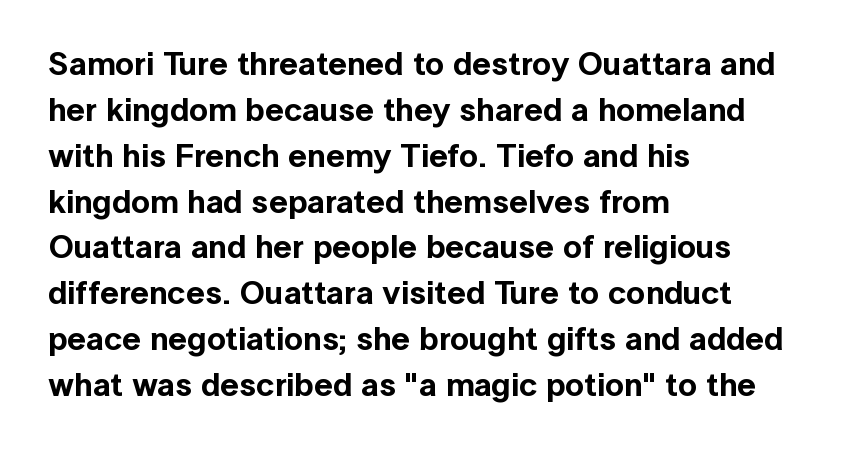
Q: Is the text italic (slanted)? A: No, it is upright.
Q: Is the typeface a serif or a sans-serif typeface? A: Sans-serif.
Q: Is the text underlined? A: No.
Q: How is the paragraph aligned? A: Left-aligned.
Q: Is the spacing between letters normal or unusually wide? A: Normal.
Q: Is the spacing between lines tight, normal or loose? A: Normal.
Q: Width (condensed, normal, or wide)? A: Normal.
Q: x-height? A: Medium.
Q: Monospaced? A: No.
